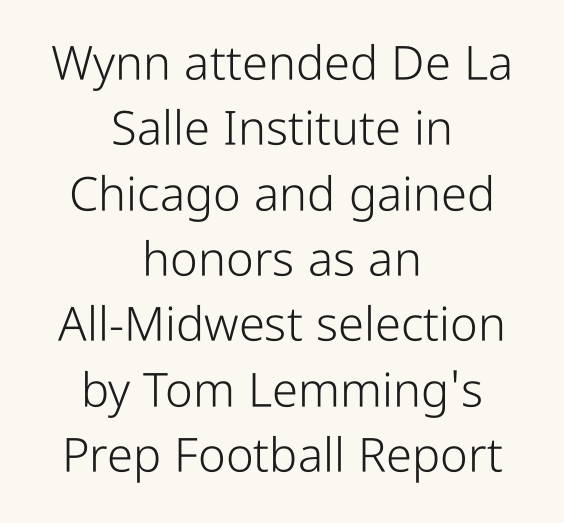
{"serif": "no", "italic": "no", "bold": "no", "weight": "light", "width": "condensed", "stroke_contrast": "low", "x_height": "medium", "monospaced": "no", "underline": "no", "align": "center", "line_spacing": "normal", "line_spacing_ratio": 1.39, "letter_spacing": "normal", "letter_spacing_em": 0.0, "glyph_px": 47}
